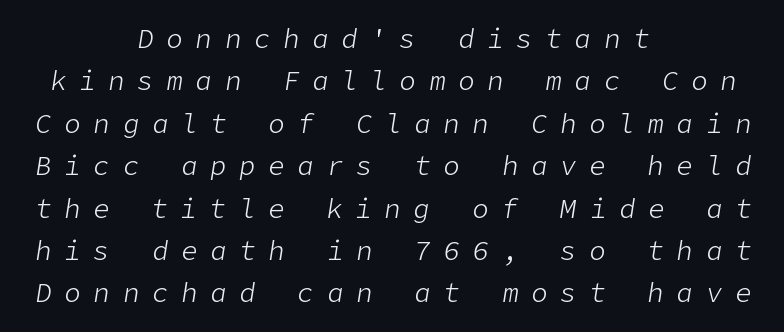
A light-to-regular cut is what we see here. Slant detected: the letters are inclined. Does the copy run flush right? No — it is centered line by line. Each word looks stretched out because of the extra space between its letters.
